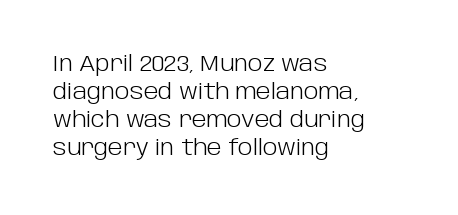
The image shows 22 px text type, upright; set left-aligned, normal line spacing (1.28x), normal letter spacing, not underlined.
